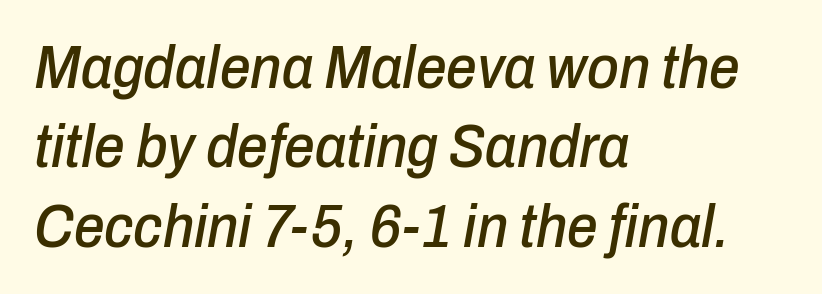
Horizontal alignment here is leftward, the default for most running prose. The string is rendered with underlining switched off. Characters are canted at an angle relative to the baseline's perpendicular. These lines are rendered in a variable-pitch font. The gaps between neighbouring characters are ordinary and unremarkable. Leading matches the norm, producing a regular column.
